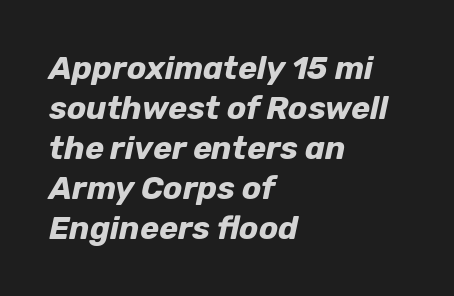
The image shows 32 px bold type, italic (leaning right); set left-aligned, normal line spacing (1.25x), normal letter spacing, not underlined; low stroke contrast and a medium x-height.
